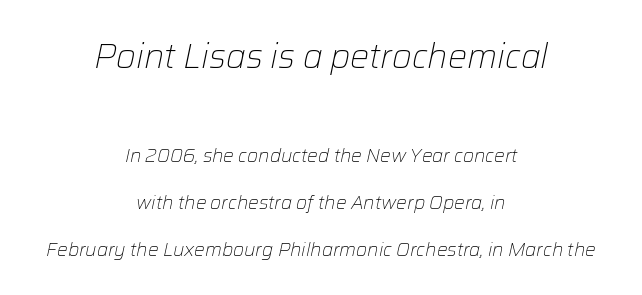
The image shows 34 px light type, italic (leaning right); set centered, loose line spacing (2.47x), normal letter spacing, not underlined; the first (top) block is 1.79x larger; low stroke contrast and a medium x-height.
